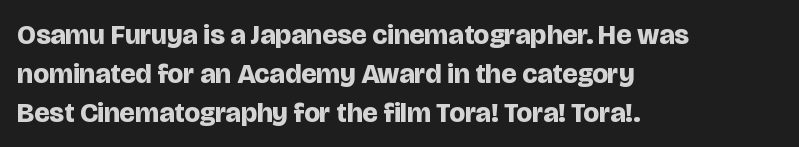
The image shows 28 px bold sans-serif type, upright; set left-aligned, normal line spacing (1.39x), normal letter spacing, not underlined; low stroke contrast and a large x-height.
